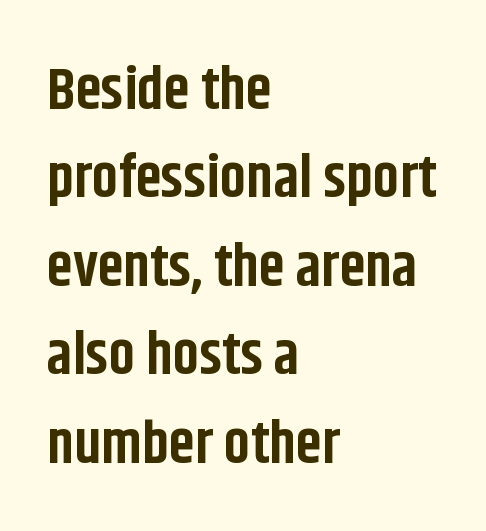
Thick stems and heavy bowls — unmistakably bold. The baseline area is clear. Every character sits straight up, as roman type does. Regular leading.
